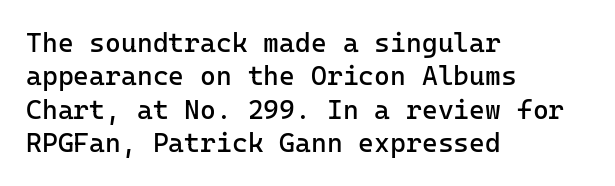
{"italic": "no", "bold": "no", "underline": "no", "align": "left", "line_spacing_ratio": 1.24, "letter_spacing": "normal", "letter_spacing_em": 0.0, "glyph_px": 27}
